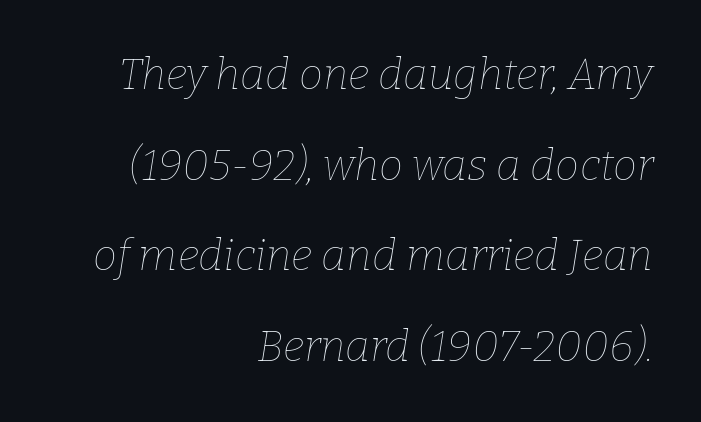
The image shows 43 px thin type, italic (leaning right); set right-aligned, loose line spacing (2.11x), normal letter spacing, not underlined; low stroke contrast and a medium x-height.
